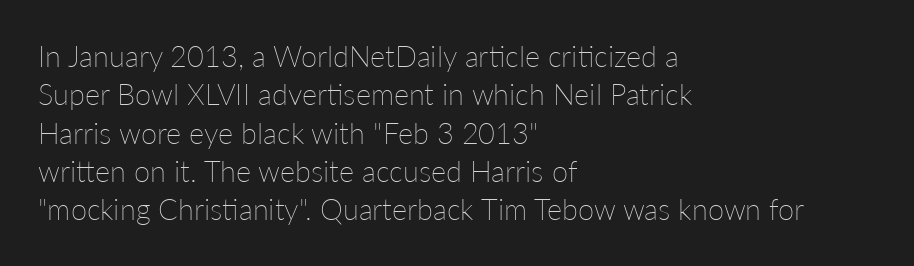
{"italic": "no", "bold": "no", "weight": "thin", "width": "normal", "stroke_contrast": "low", "x_height": "medium", "monospaced": "no", "underline": "no", "align": "left", "line_spacing": "normal", "line_spacing_ratio": 1.32, "letter_spacing": "normal", "letter_spacing_em": 0.0, "glyph_px": 29}
